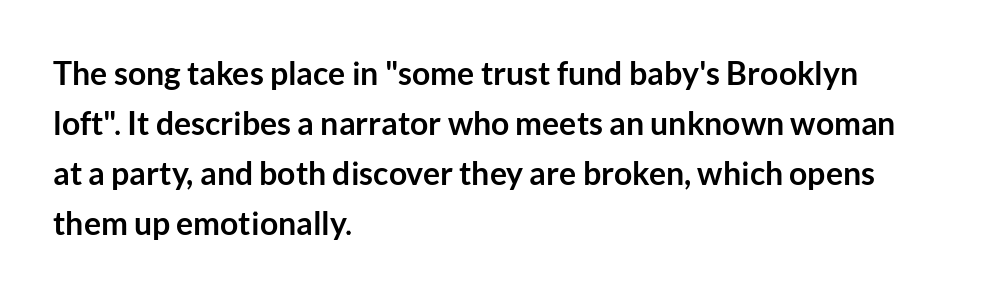
Bare-footed words on every line. Notice how thick the strokes are: this is what a full bold looks like. The paragraph shown leans on its left margin. Does the leading feel generous? No, just average. In terms of posture, this sample is upright.
